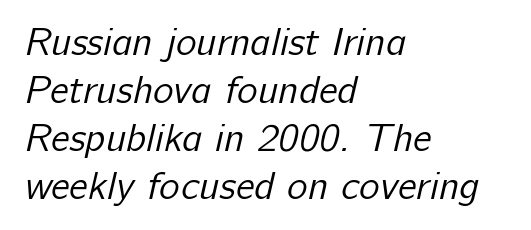
{"serif": "no", "bold": "no", "weight": "regular", "width": "normal", "stroke_contrast": "low", "x_height": "medium", "monospaced": "no", "underline": "no", "align": "left", "line_spacing_ratio": 1.23, "letter_spacing": "normal", "letter_spacing_em": 0.0, "glyph_px": 39}
